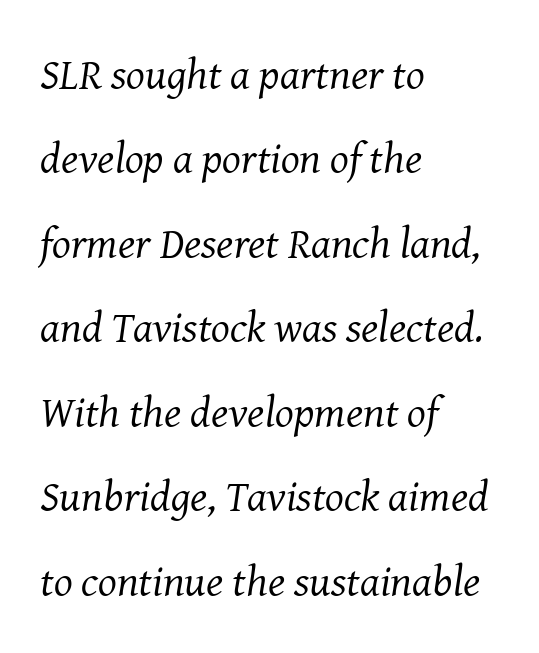
The image shows 44 px regular-weight serif type, italic (leaning right); set left-aligned, loose line spacing (1.92x), normal letter spacing, not underlined; medium stroke contrast and a medium x-height.
